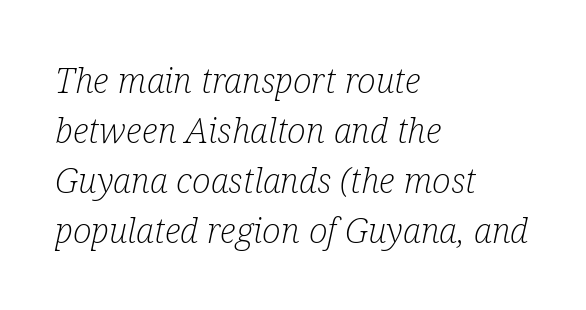
Q: Is the text bold? A: No.
Q: Is the text italic (slanted)? A: Yes, it leans right by about 12 degrees.
Q: Is the typeface a serif or a sans-serif typeface? A: Serif.
Q: Is the text underlined? A: No.
Q: How is the paragraph aligned? A: Left-aligned.
Q: Is the spacing between letters normal or unusually wide? A: Normal.
Q: Is the spacing between lines tight, normal or loose? A: Normal.
Q: Width (condensed, normal, or wide)? A: Condensed.
Q: Stroke contrast? A: Low.
Q: x-height? A: Medium.
Q: Monospaced? A: No.
